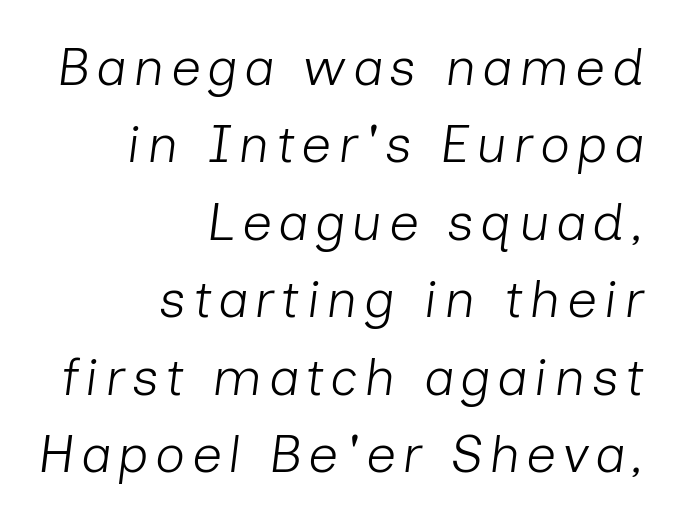
Q: Is the text bold? A: No.
Q: Is the text italic (slanted)? A: Yes, it leans right by about 7 degrees.
Q: Is the text underlined? A: No.
Q: How is the paragraph aligned? A: Right-aligned.
Q: Is the spacing between lines tight, normal or loose? A: Normal.
Q: Width (condensed, normal, or wide)? A: Normal.
Q: Stroke contrast? A: Low.
Q: x-height? A: Medium.
Q: Monospaced? A: No.
